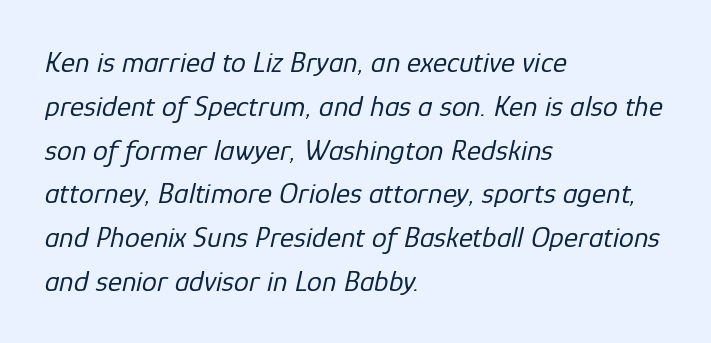
{"italic": "yes", "lean": "right", "slant_degrees": 12, "bold": "no", "weight": "regular", "width": "normal", "stroke_contrast": "low", "x_height": "medium", "monospaced": "no", "underline": "no", "align": "left", "line_spacing": "normal", "line_spacing_ratio": 1.46, "letter_spacing": "normal", "letter_spacing_em": 0.0, "glyph_px": 30}
